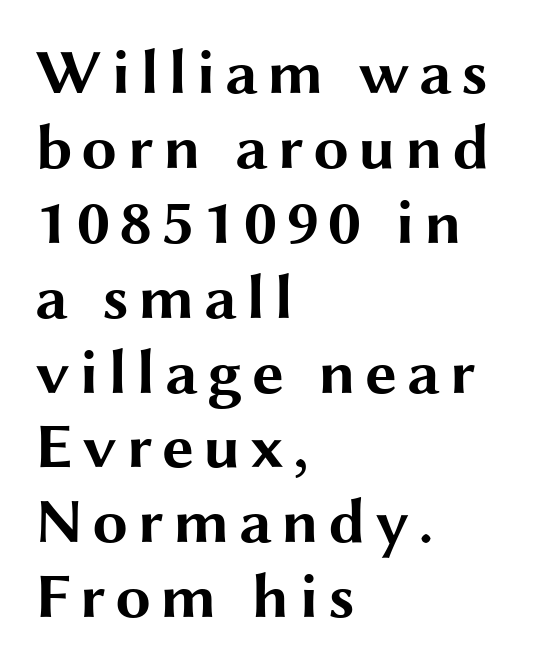
The image shows 64 px bold, wide sans-serif type, upright; set left-aligned, line spacing 1.17x, not underlined; medium stroke contrast and a medium x-height.
